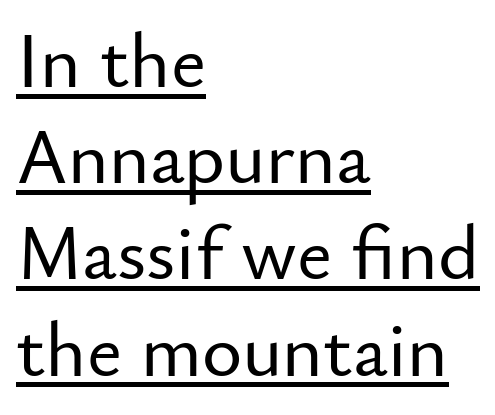
Q: Is the text italic (slanted)? A: No, it is upright.
Q: Is the typeface a serif or a sans-serif typeface? A: Sans-serif.
Q: Is the text underlined? A: Yes.
Q: How is the paragraph aligned? A: Left-aligned.
Q: Is the spacing between letters normal or unusually wide? A: Normal.
Q: Is the spacing between lines tight, normal or loose? A: Normal.
Q: Width (condensed, normal, or wide)? A: Normal.
Q: Stroke contrast? A: Low.
Q: x-height? A: Small.
Q: Monospaced? A: No.
